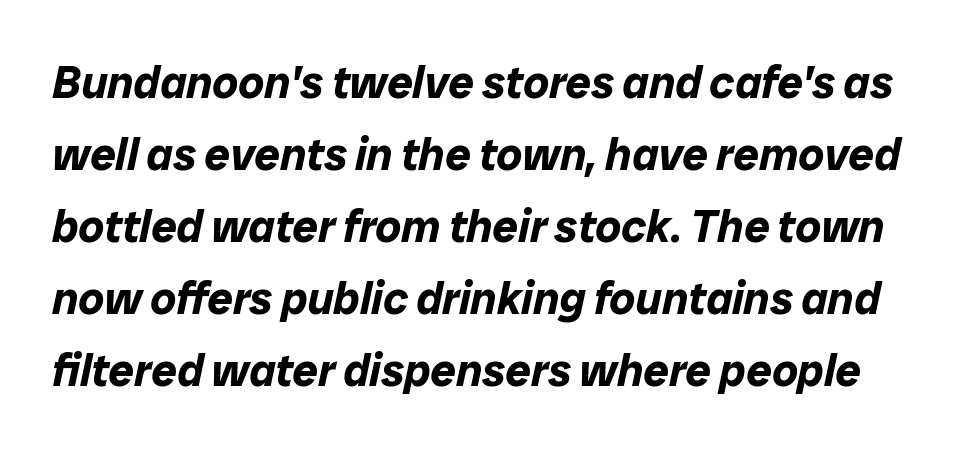
Q: Is the text bold? A: Yes.
Q: Is the text italic (slanted)? A: Yes, it leans right by about 12 degrees.
Q: Is the text underlined? A: No.
Q: Is the spacing between letters normal or unusually wide? A: Normal.
Q: Is the spacing between lines tight, normal or loose? A: Normal.
Q: Width (condensed, normal, or wide)? A: Normal.
Q: Stroke contrast? A: Low.
Q: x-height? A: Medium.
Q: Monospaced? A: No.
